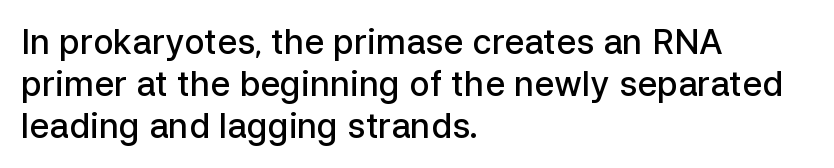
Each letter keeps its own natural width here, so spacing adapts to shape. The typesetting leans somewhat heavy: a semibold. You can tell from the bare stems that sans-serif type was used. Teacher's note: observe the even left margin — that is flush-left alignment. The space beneath each line is pristine and unruled. The type sits square on the baseline with zero lean.
